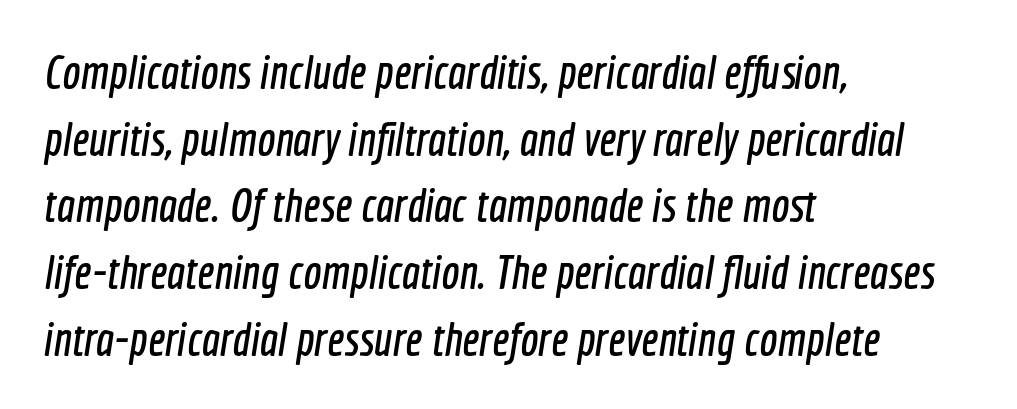
The image shows 48 px condensed sans-serif type; set left-aligned, normal line spacing (1.39x), normal letter spacing, not underlined; a medium x-height.
